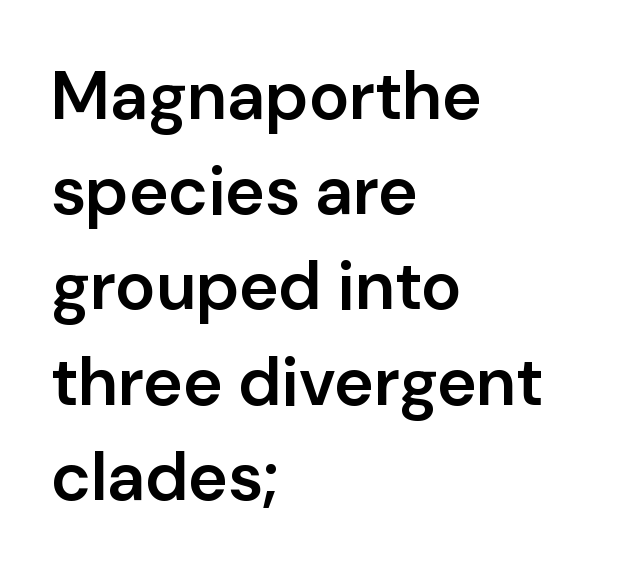
{"serif": "no", "italic": "no", "bold": "semi", "weight": "semibold", "width": "normal", "stroke_contrast": "low", "x_height": "medium", "monospaced": "no", "underline": "no", "align": "left", "line_spacing": "normal", "line_spacing_ratio": 1.4, "letter_spacing": "normal", "letter_spacing_em": 0.0, "glyph_px": 68}
